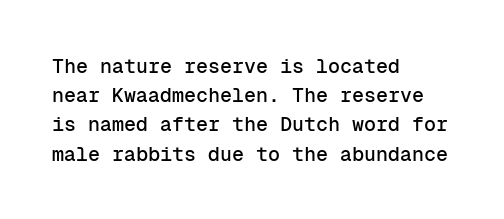
A bare baseline throughout the passage. Tracking value appears to be zero — textbook default spacing. The lettering holds an erect, upright posture throughout. The lines in this sample share a left origin and differ only in where they stop.
